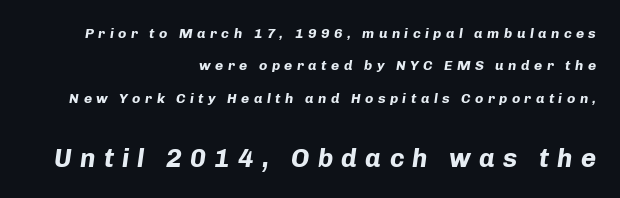
The image shows 26 px bold type, italic (leaning right); set right-aligned, loose line spacing (2.31x), unusually wide letter spacing (+0.31 em), not underlined; the second (bottom) block is 1.86x larger.
